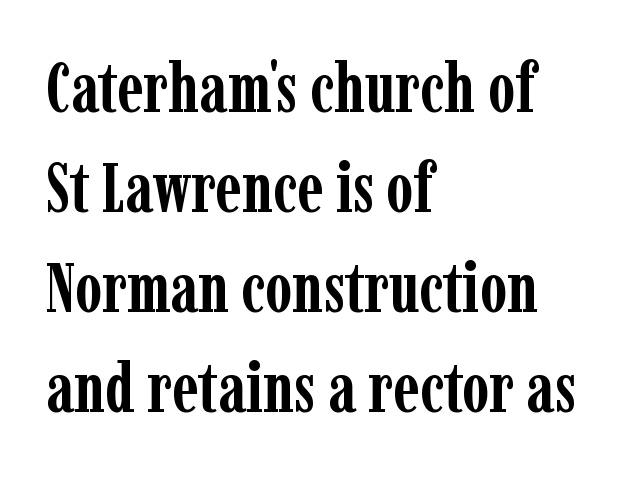
The image shows 69 px semibold, condensed serif type, upright; set left-aligned, normal line spacing (1.45x), normal letter spacing, not underlined; low stroke contrast and a medium x-height.
